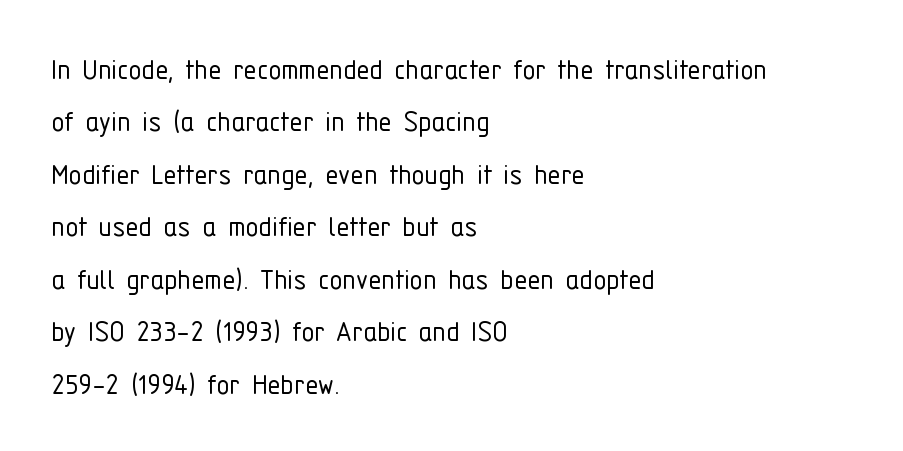
The image shows 33 px light, condensed sans-serif type, upright; set left-aligned, normal line spacing (1.59x), normal letter spacing, not underlined; low stroke contrast and a medium x-height.
